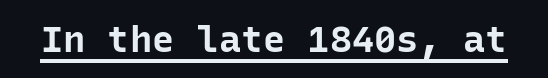
The image shows 37 px bold sans-serif type, upright, monospaced; set normal letter spacing, underlined; low stroke contrast and a medium x-height.
